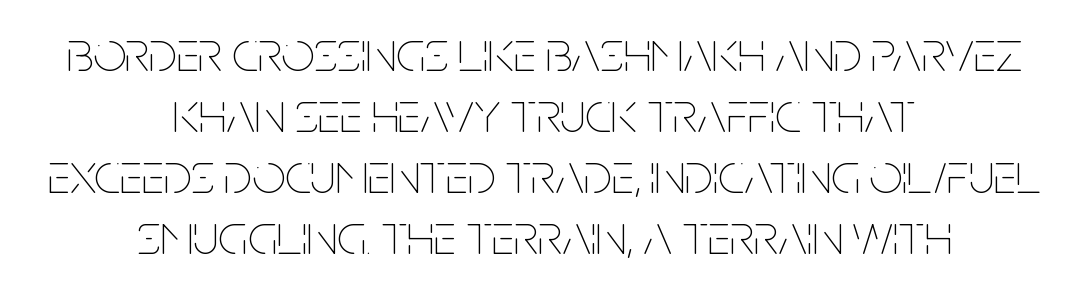
The image shows 58 px thin, condensed type, upright; set centered, tight line spacing (1.05x), normal letter spacing, not underlined; low stroke contrast and a large x-height.
